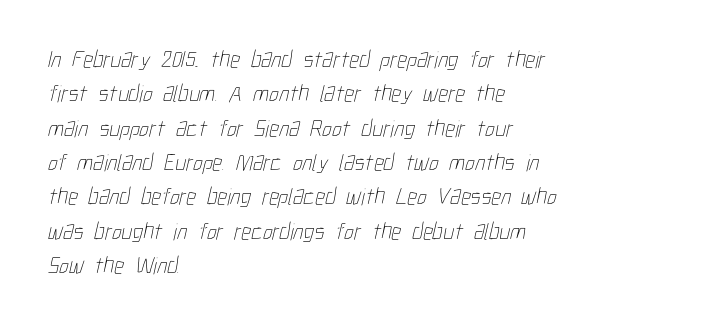
Q: Is the text bold? A: No.
Q: Is the text underlined? A: No.
Q: How is the paragraph aligned? A: Left-aligned.
Q: Is the spacing between letters normal or unusually wide? A: Normal.
Q: Is the spacing between lines tight, normal or loose? A: Normal.
